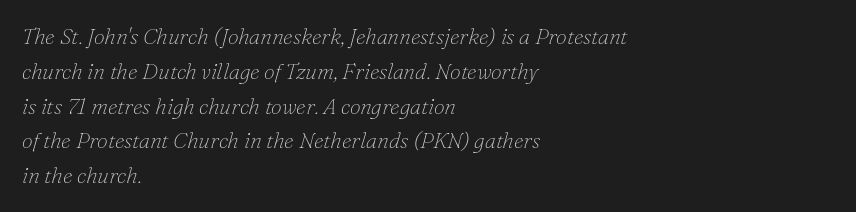
Q: Is the text bold? A: No.
Q: Is the text italic (slanted)? A: Yes, it leans right by about 16 degrees.
Q: Is the text underlined? A: No.
Q: How is the paragraph aligned? A: Left-aligned.
Q: Is the spacing between letters normal or unusually wide? A: Normal.
Q: Is the spacing between lines tight, normal or loose? A: Normal.
